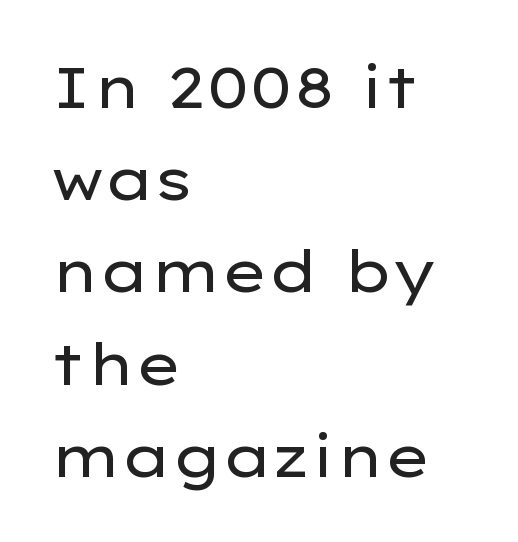
{"serif": "no", "italic": "no", "bold": "no", "weight": "regular", "width": "wide", "stroke_contrast": "low", "x_height": "medium", "monospaced": "no", "underline": "no", "align": "left", "line_spacing": "normal", "line_spacing_ratio": 1.59, "letter_spacing": "normal", "letter_spacing_em": 0.0, "glyph_px": 58}
